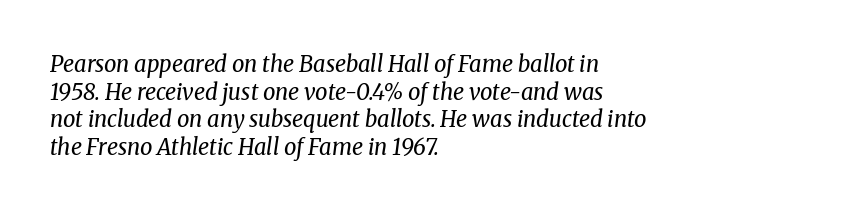
Reading down the column, the eye jumps a familiar distance to each next line. The rendering anchors every line to the left-hand side. You could call the tracking neutral — neither tight nor loose. Heft: none added — not bold. The whole block is typeset with a tilt.
